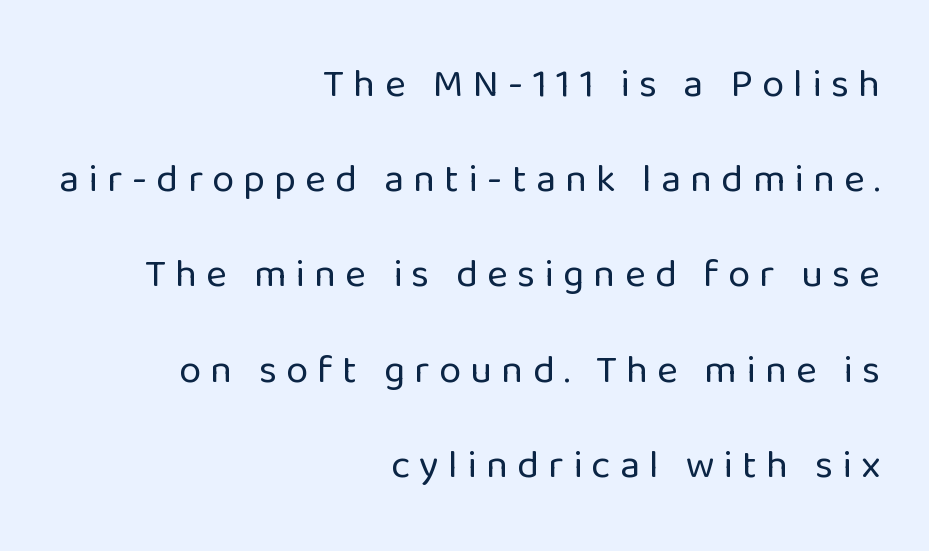
{"serif": "no", "italic": "no", "bold": "no", "weight": "regular", "width": "normal", "stroke_contrast": "low", "x_height": "medium", "monospaced": "no", "underline": "no", "align": "right", "line_spacing": "loose", "line_spacing_ratio": 2.38, "letter_spacing": "wide", "letter_spacing_em": 0.23, "glyph_px": 40}
